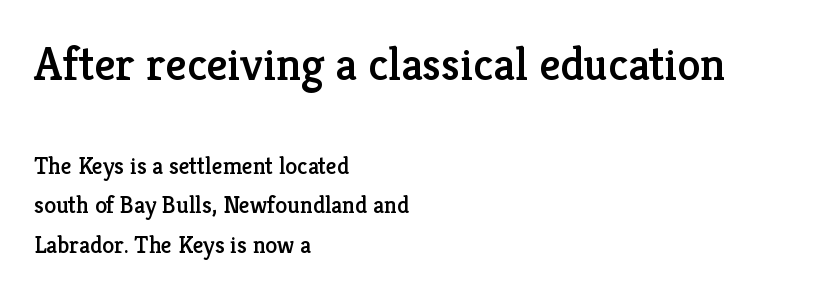
{"serif": "yes", "italic": "no", "width": "normal", "stroke_contrast": "low", "x_height": "medium", "monospaced": "no", "underline": "no", "align": "left", "line_spacing": "normal", "line_spacing_ratio": 1.66, "letter_spacing": "normal", "letter_spacing_em": 0.0, "larger_block": "first", "size_ratio": 1.96, "glyph_px": 47}
